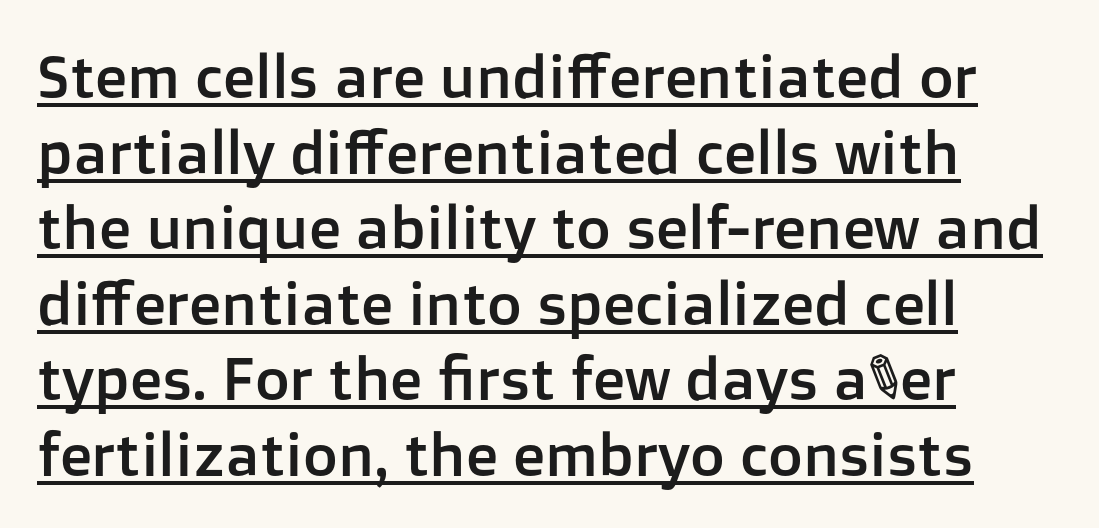
Vertical strokes here are truly vertical. Each letter keeps its own natural width here, so spacing adapts to shape. Line starts are locked; line ends wander. There is no visible air inserted between adjacent glyphs. Normally led — the rows are evenly, conventionally spaced.
